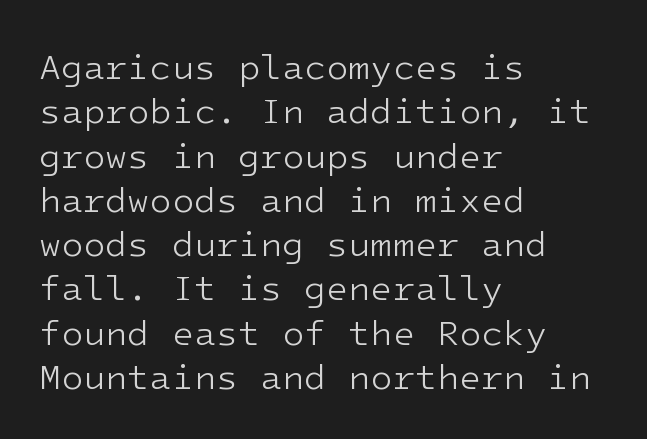
{"serif": "no", "italic": "no", "bold": "no", "weight": "light", "width": "normal", "stroke_contrast": "low", "x_height": "medium", "underline": "no", "align": "left", "line_spacing_ratio": 1.23, "letter_spacing": "normal", "letter_spacing_em": 0.0, "glyph_px": 36}
